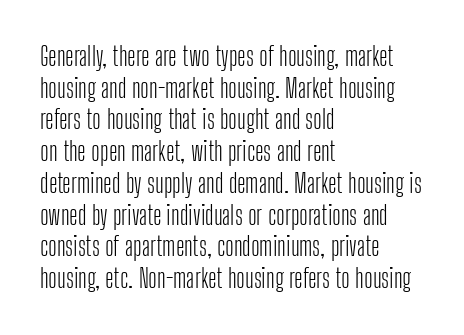
Nope, not italic — everything's standing straight. The font is comparable to plain body text, perhaps lighter. Inter-character spacing is left at the font's built-in metrics. The zone under the glyphs is completely vacant. These lines are set flush left with a ragged right edge.
